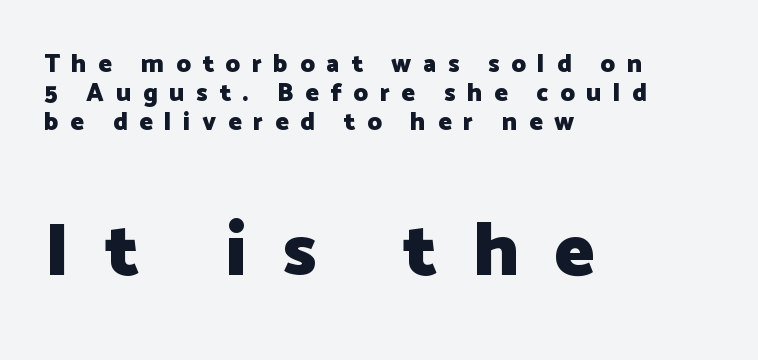
The image shows 75 px heavy sans-serif type, upright; set left-aligned, line spacing 1.17x, unusually wide letter spacing (+0.47 em), not underlined; the second (bottom) block is 3.0x larger; low stroke contrast and a medium x-height.
